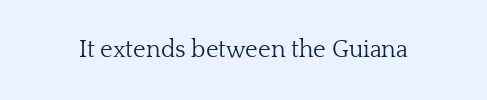
Q: Is the text bold? A: No.
Q: Is the text italic (slanted)? A: No, it is upright.
Q: Is the text underlined? A: No.
Q: Is the spacing between letters normal or unusually wide? A: Normal.
